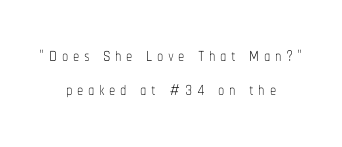
Q: Is the text bold? A: No.
Q: Is the text italic (slanted)? A: No, it is upright.
Q: Is the text underlined? A: No.
Q: How is the paragraph aligned? A: Centered.
Q: Is the spacing between lines tight, normal or loose? A: Normal.
